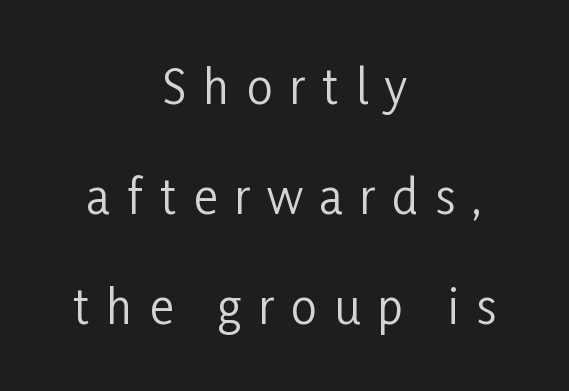
Q: Is the text bold? A: No.
Q: Is the text italic (slanted)? A: No, it is upright.
Q: Is the typeface a serif or a sans-serif typeface? A: Sans-serif.
Q: Is the text underlined? A: No.
Q: How is the paragraph aligned? A: Centered.
Q: Is the spacing between letters normal or unusually wide? A: Unusually wide.
Q: Is the spacing between lines tight, normal or loose? A: Loose.
Q: Width (condensed, normal, or wide)? A: Condensed.
Q: Stroke contrast? A: Low.
Q: x-height? A: Medium.
Q: Monospaced? A: No.
